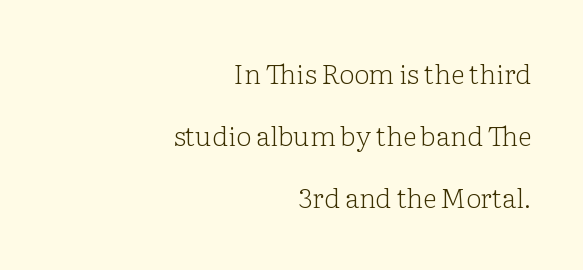
The image shows 27 px text type, upright; set right-aligned, loose line spacing (2.3x), normal letter spacing, not underlined.
